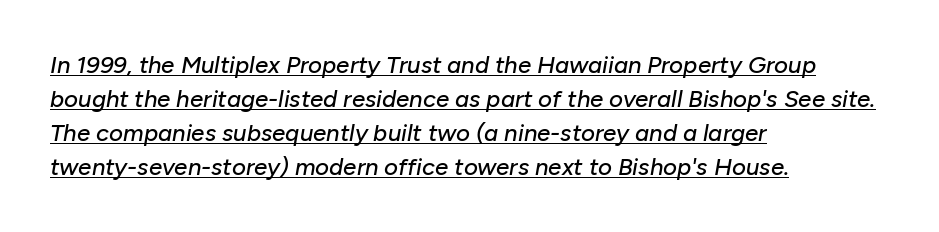
{"italic": "yes", "lean": "right", "slant_degrees": 10, "underline": "yes", "align": "left", "line_spacing": "normal", "line_spacing_ratio": 1.42, "letter_spacing": "normal", "letter_spacing_em": 0.0, "glyph_px": 24}
